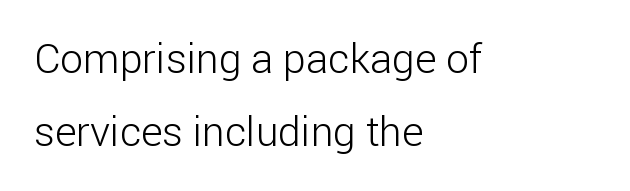
{"serif": "no", "italic": "no", "bold": "no", "weight": "light", "width": "normal", "stroke_contrast": "low", "x_height": "medium", "monospaced": "no", "underline": "no", "align": "left", "line_spacing_ratio": 1.77, "letter_spacing": "normal", "letter_spacing_em": 0.0, "glyph_px": 41}
